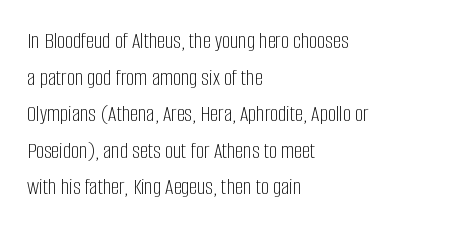
The image shows 23 px text type, upright; set left-aligned, normal line spacing (1.59x), normal letter spacing, not underlined.
